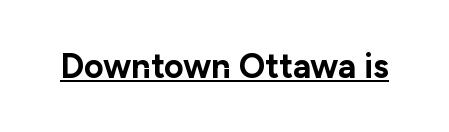
Plenty of ink on the page — the face is bold. Looks like regular typesetting: each glyph gets only the width it needs. Standard letterfit; no display-style spreading of the glyphs. Ordinary non-slanted type is in use. Underlining? Definitely there. The designer went with a sans here, leaving each stem footless.
